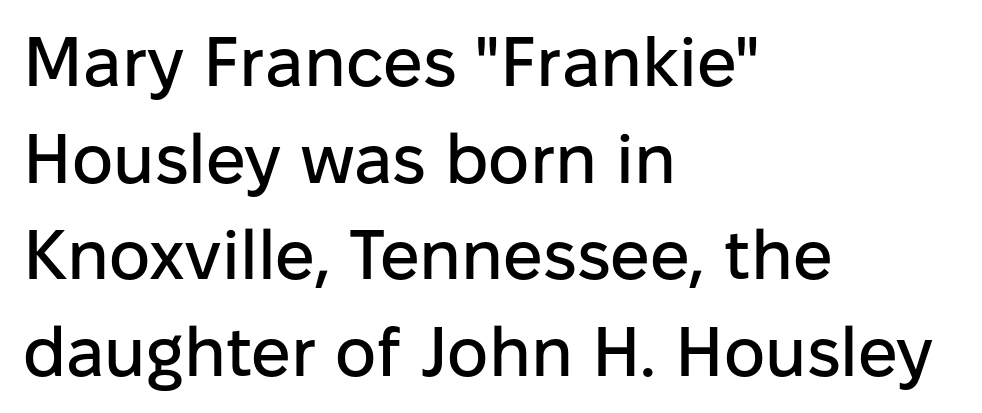
{"serif": "no", "italic": "no", "width": "normal", "stroke_contrast": "low", "x_height": "medium", "monospaced": "no", "underline": "no", "align": "left", "line_spacing": "normal", "line_spacing_ratio": 1.38, "letter_spacing": "normal", "letter_spacing_em": 0.0, "glyph_px": 70}
